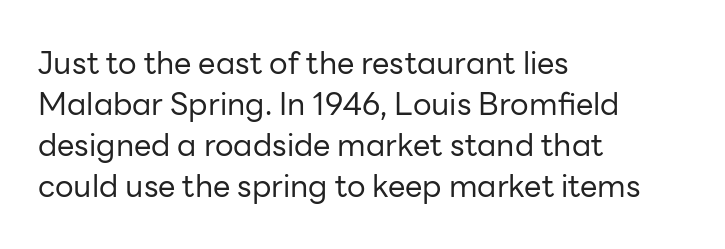
The image shows 31 px regular-weight sans-serif type, upright; set left-aligned, normal line spacing (1.32x), normal letter spacing, not underlined; low stroke contrast and a medium x-height.
